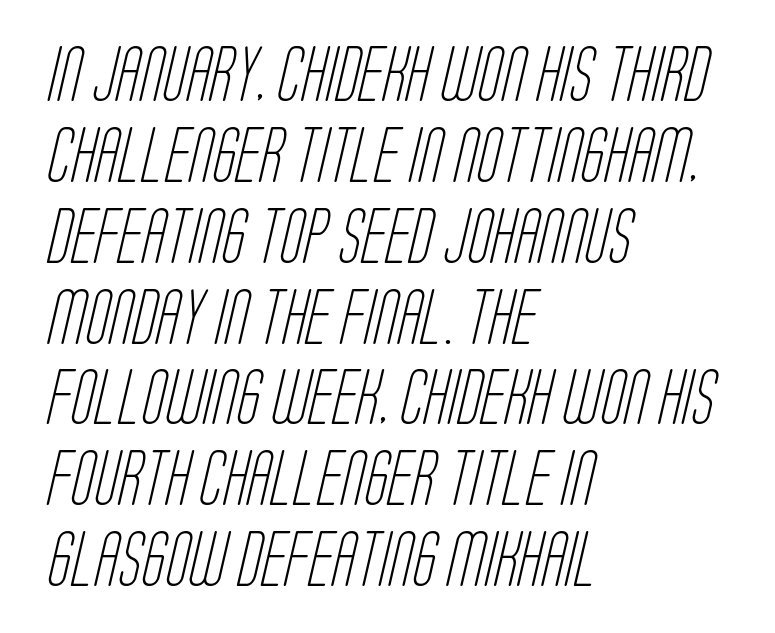
{"serif": "no", "bold": "no", "weight": "light", "width": "condensed", "stroke_contrast": "low", "x_height": "large", "monospaced": "no", "underline": "no", "align": "left", "line_spacing": "normal", "line_spacing_ratio": 1.47, "letter_spacing": "normal", "letter_spacing_em": 0.0, "glyph_px": 55}
